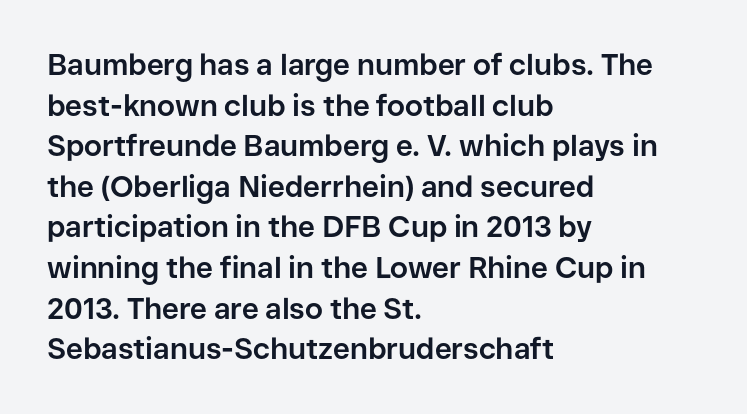
Just letters on the line, the space beneath them empty. Baseline-to-baseline distance is the conventional proportion of letter height. Typesetter's note: full bold, strokes at maximum text heaviness. Layout note: lines flush left. These lines are rendered in a variable-pitch font.
